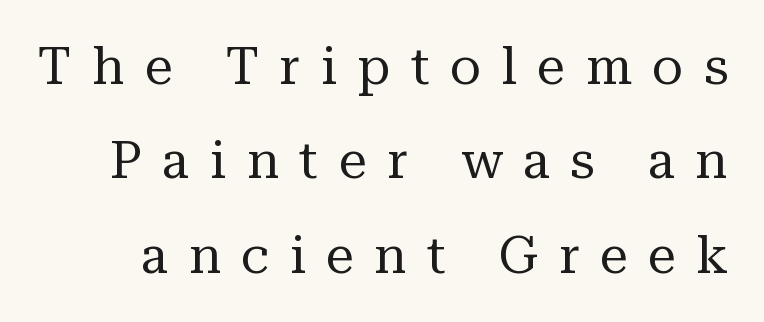
{"serif": "yes", "italic": "no", "bold": "no", "weight": "regular", "width": "normal", "stroke_contrast": "medium", "x_height": "medium", "monospaced": "no", "underline": "no", "line_spacing_ratio": 1.85, "letter_spacing": "wide", "letter_spacing_em": 0.4, "glyph_px": 51}
